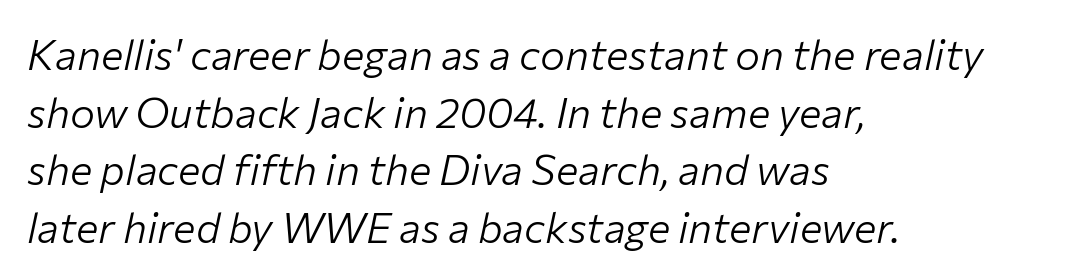
The image shows 42 px light type, italic (leaning right); set left-aligned, normal line spacing (1.37x), normal letter spacing, not underlined; low stroke contrast and a medium x-height.
